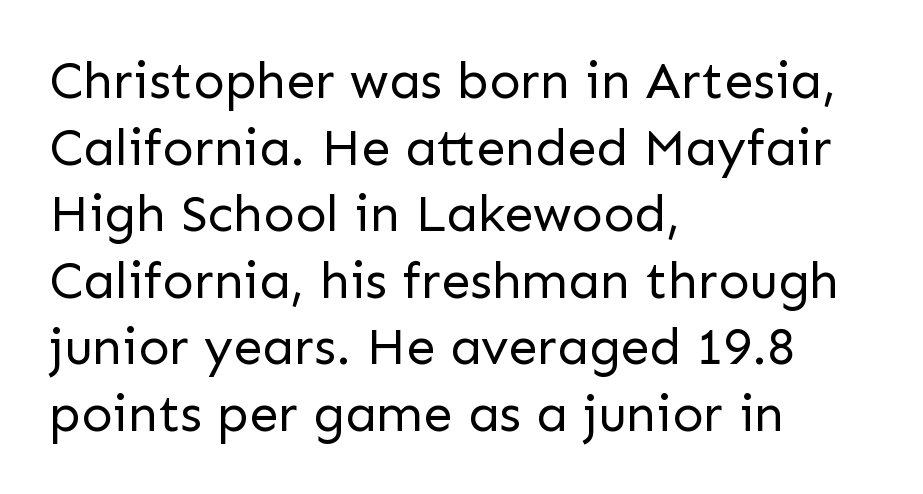
Q: Is the text bold? A: No.
Q: Is the text italic (slanted)? A: No, it is upright.
Q: Is the typeface a serif or a sans-serif typeface? A: Sans-serif.
Q: Is the text underlined? A: No.
Q: How is the paragraph aligned? A: Left-aligned.
Q: Is the spacing between letters normal or unusually wide? A: Normal.
Q: Is the spacing between lines tight, normal or loose? A: Normal.
Q: Width (condensed, normal, or wide)? A: Normal.
Q: Stroke contrast? A: Low.
Q: x-height? A: Medium.
Q: Monospaced? A: No.
